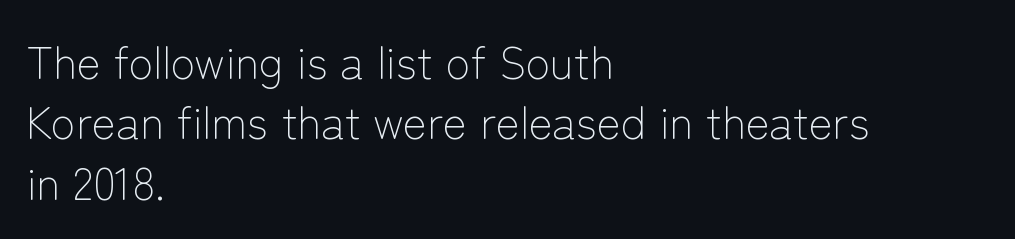
Q: Is the text bold? A: No.
Q: Is the text italic (slanted)? A: No, it is upright.
Q: Is the typeface a serif or a sans-serif typeface? A: Sans-serif.
Q: Is the text underlined? A: No.
Q: How is the paragraph aligned? A: Left-aligned.
Q: Is the spacing between letters normal or unusually wide? A: Normal.
Q: Is the spacing between lines tight, normal or loose? A: Normal.
Q: Width (condensed, normal, or wide)? A: Normal.
Q: Stroke contrast? A: Low.
Q: x-height? A: Medium.
Q: Monospaced? A: No.
